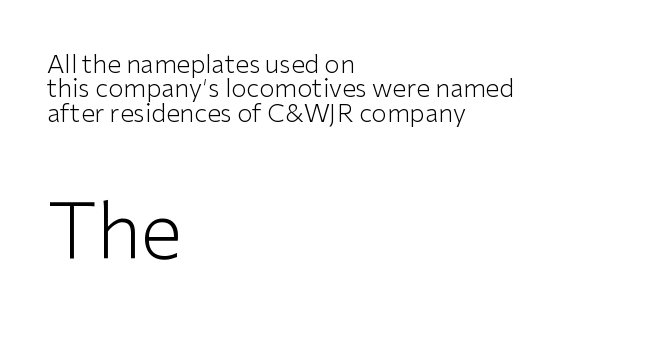
{"serif": "no", "italic": "no", "bold": "no", "weight": "light", "width": "normal", "stroke_contrast": "low", "x_height": "medium", "monospaced": "no", "underline": "no", "align": "left", "line_spacing": "tight", "line_spacing_ratio": 0.98, "letter_spacing": "normal", "letter_spacing_em": 0.0, "larger_block": "second", "size_ratio": 3.04, "glyph_px": 76}
